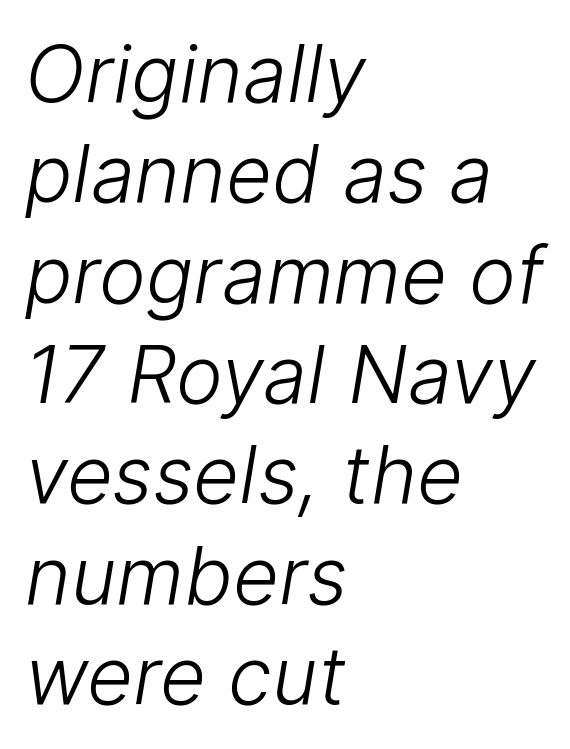
Tracking value appears to be zero — textbook default spacing. Unmarked baselines from the first word to the last. Stem width sits at or under what a default text font uses. You could not count columns in this text — the font is proportionally spaced. Horizontally, the lines are justified to the leading edge only.
